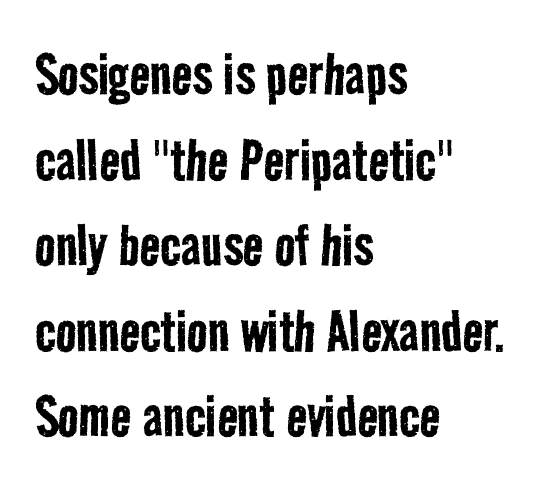
The image shows 69 px regular-weight, condensed sans-serif type; set left-aligned, line spacing 1.24x, normal letter spacing, not underlined; low stroke contrast and a medium x-height.
